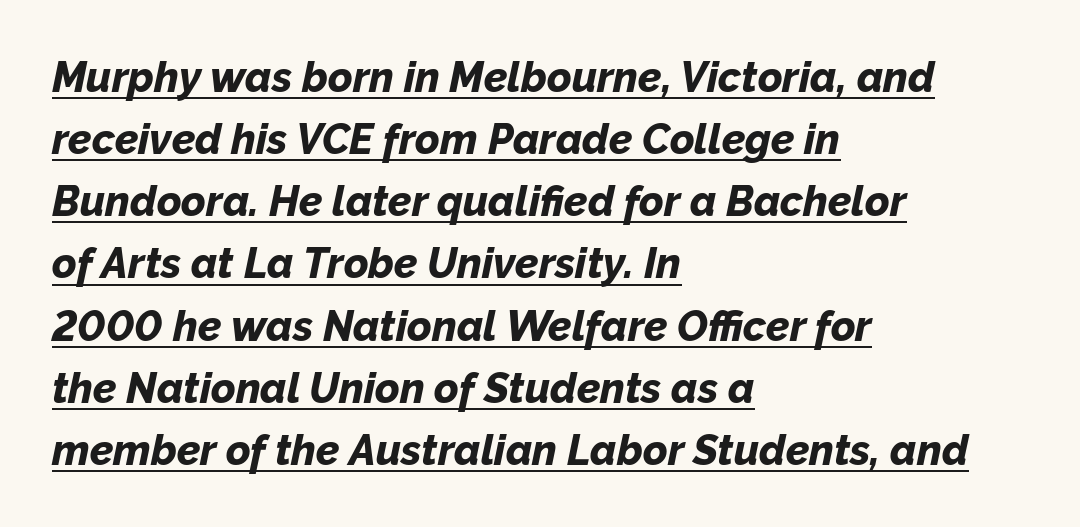
{"italic": "yes", "lean": "right", "slant_degrees": 12, "bold": "yes", "weight": "bold", "width": "normal", "stroke_contrast": "low", "x_height": "medium", "monospaced": "no", "underline": "yes", "align": "left", "line_spacing": "normal", "line_spacing_ratio": 1.48, "letter_spacing": "normal", "letter_spacing_em": 0.0, "glyph_px": 42}
